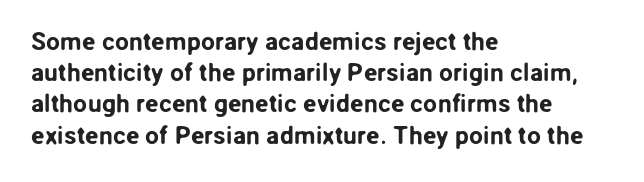
The image shows 25 px text type, upright; set left-aligned, normal line spacing (1.25x), normal letter spacing, not underlined.
